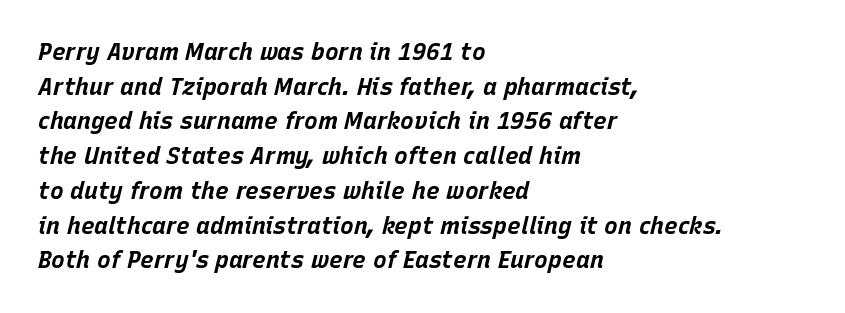
Is the type bold? Yes — the strokes are clearly thick and heavy. Spacing between characters is what you'd get straight out of the box. Left-aligned paragraph, ragged on the right. These lines were composed using italics. Nobody drew a line under any word here.
